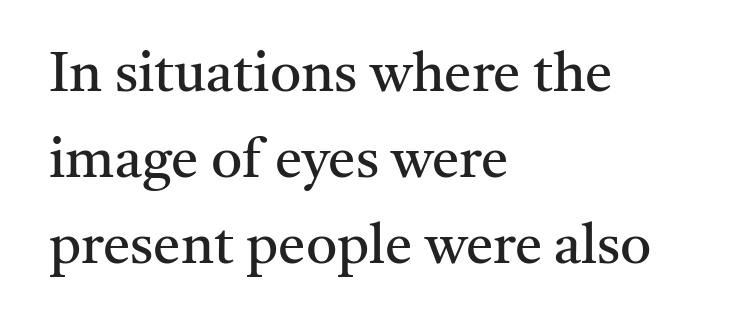
Q: Is the text bold? A: No.
Q: Is the text italic (slanted)? A: No, it is upright.
Q: Is the typeface a serif or a sans-serif typeface? A: Serif.
Q: Is the text underlined? A: No.
Q: How is the paragraph aligned? A: Left-aligned.
Q: Is the spacing between letters normal or unusually wide? A: Normal.
Q: Is the spacing between lines tight, normal or loose? A: Normal.
Q: Width (condensed, normal, or wide)? A: Normal.
Q: Stroke contrast? A: Medium.
Q: x-height? A: Medium.
Q: Monospaced? A: No.
